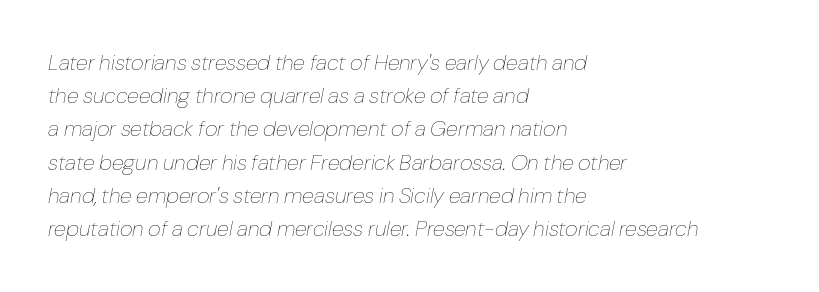
Q: Is the text bold? A: No.
Q: Is the text italic (slanted)? A: Yes, it leans right by about 10 degrees.
Q: Is the text underlined? A: No.
Q: How is the paragraph aligned? A: Left-aligned.
Q: Is the spacing between letters normal or unusually wide? A: Normal.
Q: Is the spacing between lines tight, normal or loose? A: Normal.
